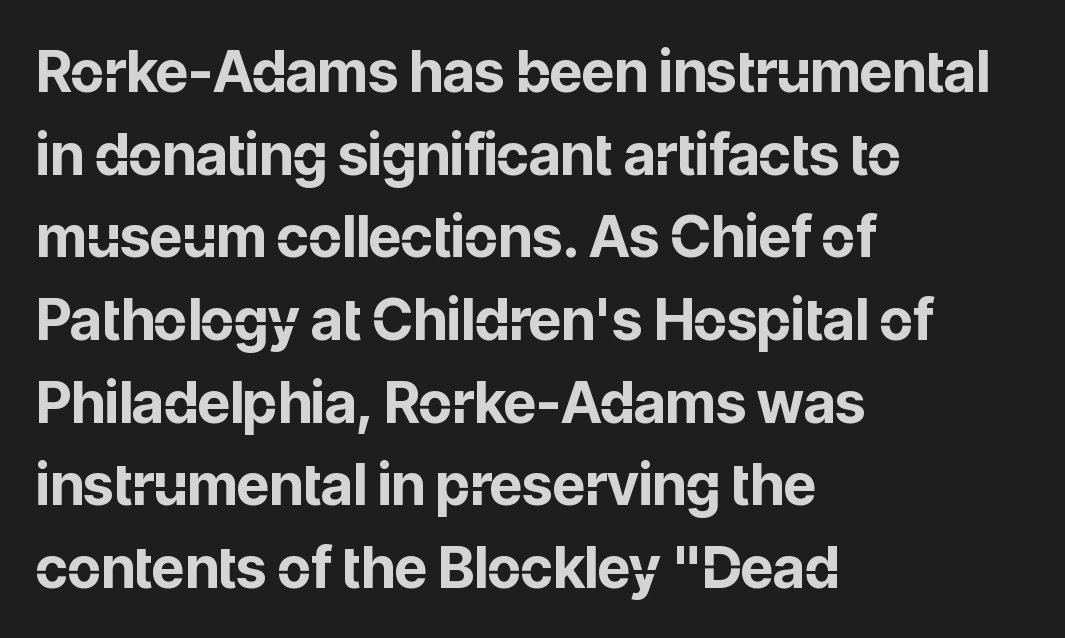
Notice how descenders clear the ascenders below comfortably — that's standard leading. No italicization has been applied; the sample stays upright. The glyphs have the mass of a bold cut. Rule under the text: the space is simply empty. Observe the absence of serifs on each vertical stroke in this sample. The passage shown is typed in a proportional face where columns would drift.
